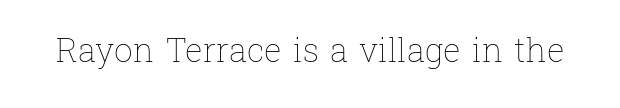
{"italic": "no", "bold": "no", "weight": "thin", "width": "normal", "stroke_contrast": "low", "x_height": "medium", "monospaced": "no", "underline": "no", "letter_spacing": "normal", "letter_spacing_em": 0.0, "glyph_px": 33}
